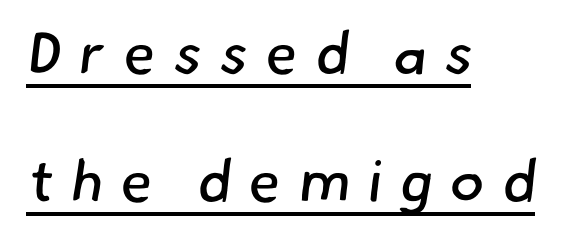
Q: Is the text bold? A: No.
Q: Is the typeface a serif or a sans-serif typeface? A: Sans-serif.
Q: Is the text underlined? A: Yes.
Q: How is the paragraph aligned? A: Left-aligned.
Q: Is the spacing between letters normal or unusually wide? A: Unusually wide.
Q: Is the spacing between lines tight, normal or loose? A: Loose.
Q: Width (condensed, normal, or wide)? A: Normal.
Q: Stroke contrast? A: Low.
Q: x-height? A: Small.
Q: Monospaced? A: No.
